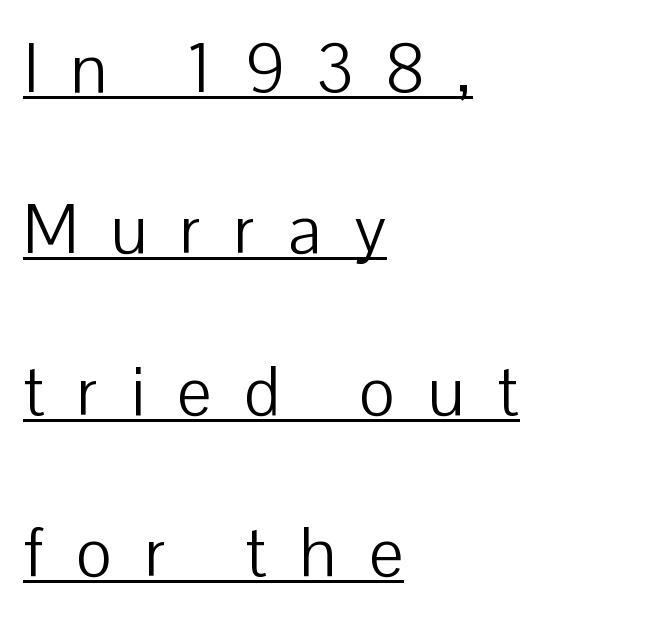
{"serif": "no", "italic": "no", "bold": "no", "weight": "light", "width": "normal", "stroke_contrast": "low", "x_height": "medium", "monospaced": "no", "underline": "yes", "align": "left", "line_spacing": "loose", "line_spacing_ratio": 2.34, "letter_spacing": "wide", "letter_spacing_em": 0.47, "glyph_px": 69}
